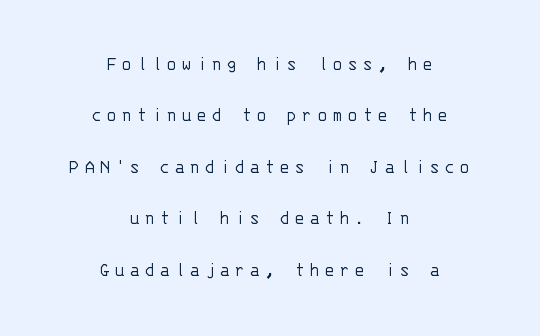
The image shows 21 px text type, upright; set centered, loose line spacing (2.45x), unusually wide letter spacing (+0.23 em), not underlined.
